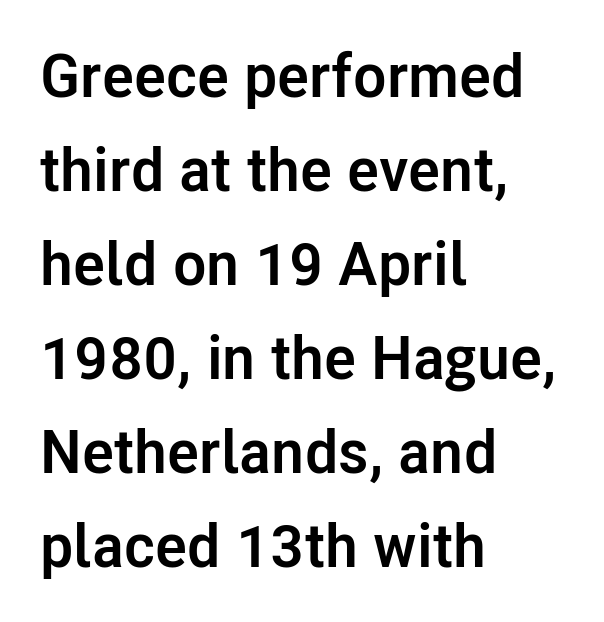
The image shows 61 px semibold sans-serif type, upright; set left-aligned, normal line spacing (1.54x), normal letter spacing, not underlined; low stroke contrast and a medium x-height.
